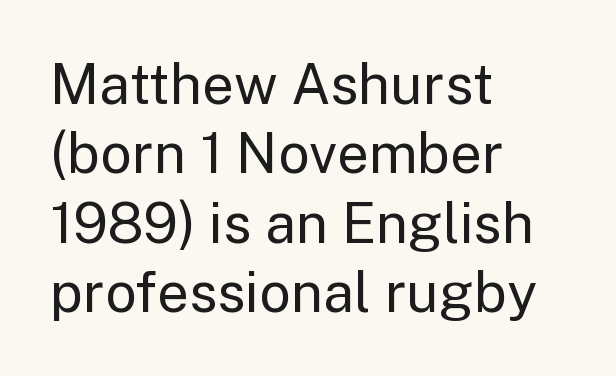
{"serif": "no", "italic": "no", "bold": "no", "weight": "regular", "width": "normal", "stroke_contrast": "low", "x_height": "medium", "monospaced": "no", "underline": "no", "align": "left", "line_spacing_ratio": 1.24, "letter_spacing": "normal", "letter_spacing_em": 0.0, "glyph_px": 56}
